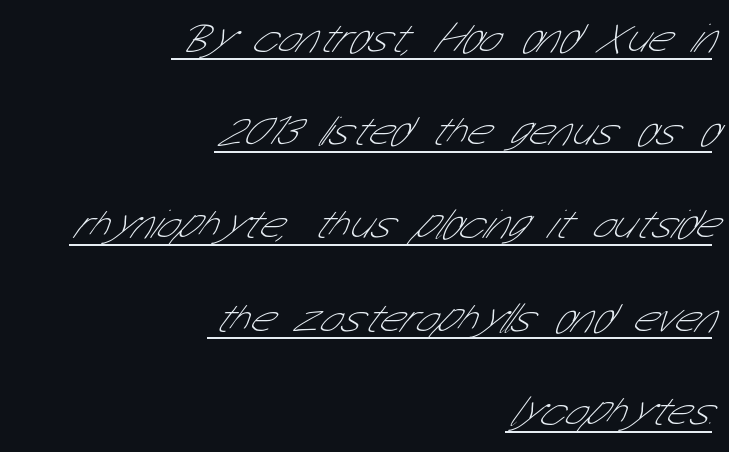
Underlined type. Counters stay open thanks to moderate or lighter strokes. These lines are composed in type without serifs. Character widths vary here, with narrow letters taking less room than wide ones. Short note: letters normally spaced.
